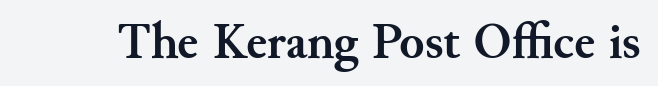
Q: Is the text bold? A: Yes.
Q: Is the text italic (slanted)? A: No, it is upright.
Q: Is the typeface a serif or a sans-serif typeface? A: Serif.
Q: Is the text underlined? A: No.
Q: Is the spacing between letters normal or unusually wide? A: Normal.
Q: Width (condensed, normal, or wide)? A: Normal.
Q: Stroke contrast? A: Medium.
Q: x-height? A: Small.
Q: Monospaced? A: No.
